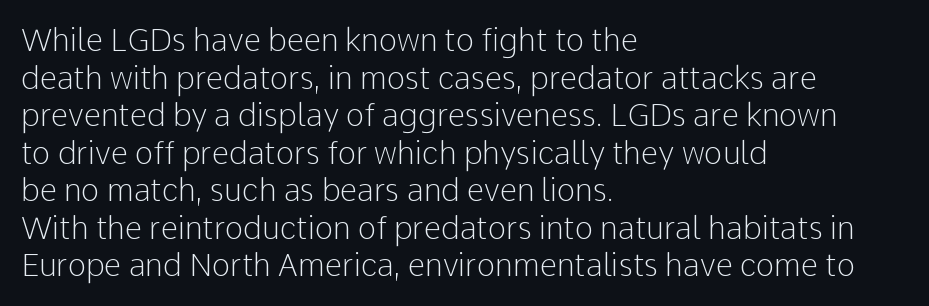
{"serif": "no", "italic": "no", "bold": "no", "weight": "light", "width": "normal", "stroke_contrast": "low", "x_height": "medium", "monospaced": "no", "underline": "no", "align": "left", "line_spacing_ratio": 1.21, "letter_spacing": "normal", "letter_spacing_em": 0.0, "glyph_px": 31}
